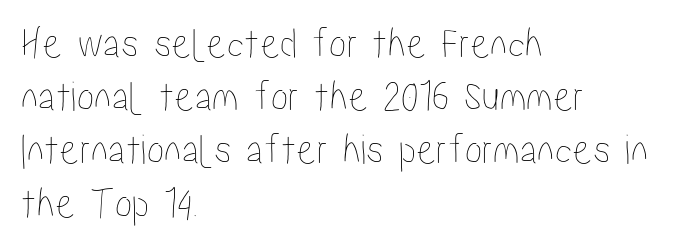
The image shows 44 px condensed type, upright; set left-aligned, line spacing 1.21x, normal letter spacing, not underlined; low stroke contrast and a medium x-height.
